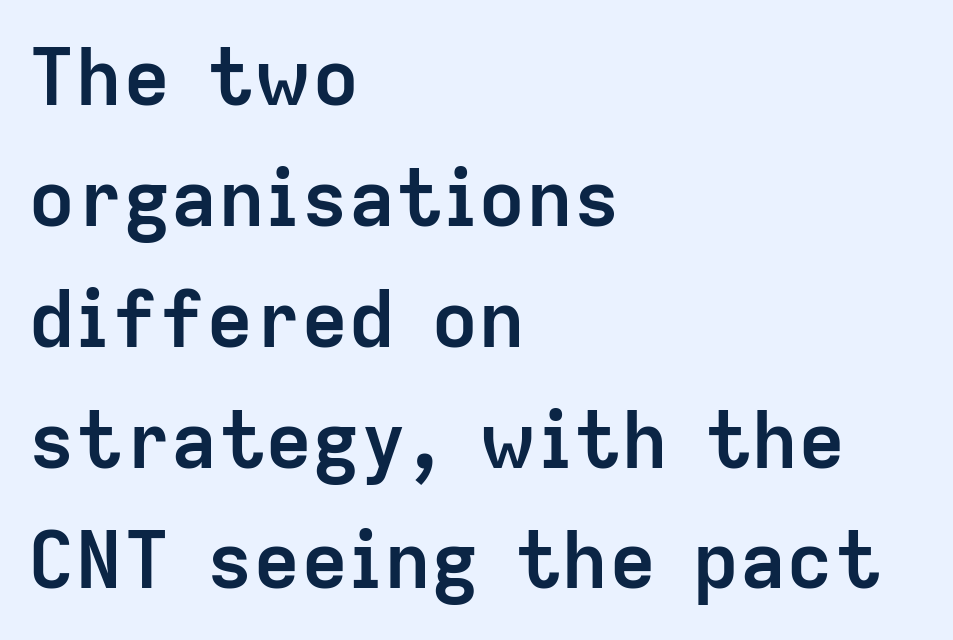
Q: Is the text bold? A: Yes.
Q: Is the text italic (slanted)? A: No, it is upright.
Q: Is the typeface a serif or a sans-serif typeface? A: Sans-serif.
Q: Is the text underlined? A: No.
Q: How is the paragraph aligned? A: Left-aligned.
Q: Is the spacing between letters normal or unusually wide? A: Normal.
Q: Is the spacing between lines tight, normal or loose? A: Normal.
Q: Width (condensed, normal, or wide)? A: Normal.
Q: Stroke contrast? A: Low.
Q: x-height? A: Medium.
Q: Monospaced? A: No.
